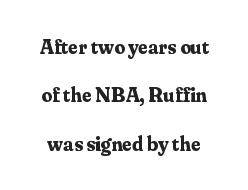
Underline: absent. The space between consecutive lines is lavish. What stands out about the letter spacing? Nothing — it is the standard amount. Strong, thick strokes mark this as bold type. Is there any slant? The stems are plumb.
